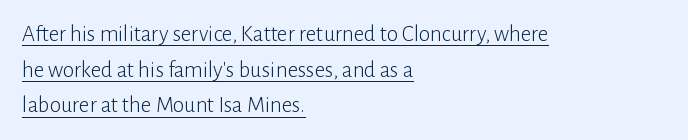
The words here are underlined. The font's upright variant was chosen for this text. The rendering uses a moderate line-height, typical for paragraphs. The letters sit at their default tracking, neither squeezed nor spread. Bold? No — there's no thickening of the strokes. One-word summary of the alignment: left.
